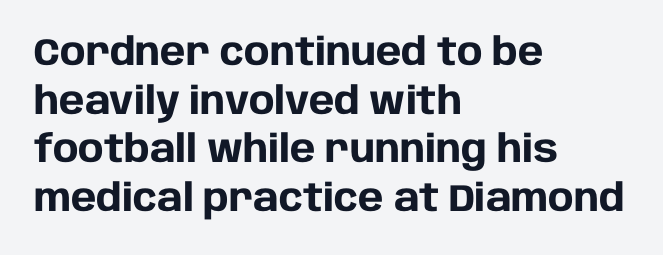
{"serif": "no", "italic": "no", "bold": "yes", "weight": "heavy", "width": "normal", "stroke_contrast": "low", "x_height": "large", "monospaced": "no", "underline": "no", "align": "left", "line_spacing": "normal", "line_spacing_ratio": 1.28, "letter_spacing": "normal", "letter_spacing_em": 0.0, "glyph_px": 38}
